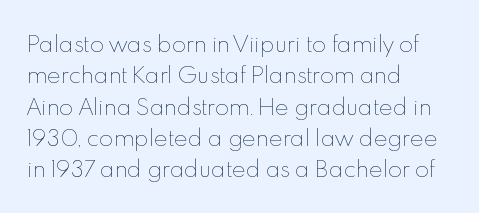
Ordinary non-slanted type is in use. Honestly, the row spacing looks completely unremarkable. These lines keep a tight, regular rhythm from letter to letter. These lines stack with their left ends in a neat column.
